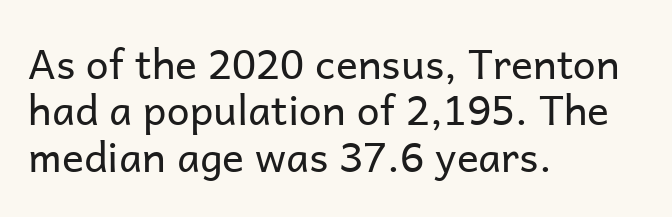
The designer went with a sans here, leaving each stem footless. The zone under the glyphs is completely vacant. Is this a fixed-width face? No — the glyphs have proportional, varying widths. The ragged edge is on the right, which tells us the setting is flush left. Tall strokes in this sample are plumb rather than angled.
